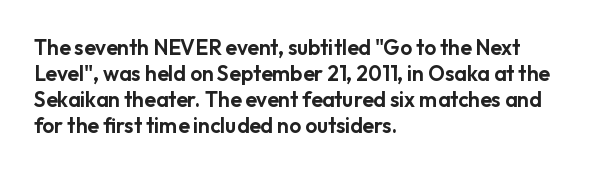
Q: Is the text italic (slanted)? A: No, it is upright.
Q: Is the text underlined? A: No.
Q: How is the paragraph aligned? A: Left-aligned.
Q: Is the spacing between letters normal or unusually wide? A: Normal.
